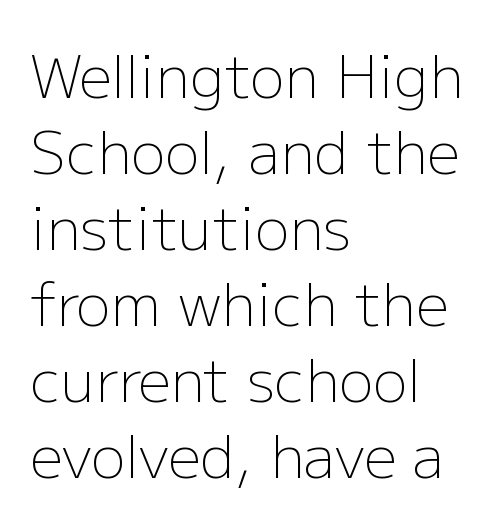
The image shows 58 px light sans-serif type, upright; set left-aligned, normal line spacing (1.31x), normal letter spacing, not underlined; low stroke contrast and a medium x-height.
